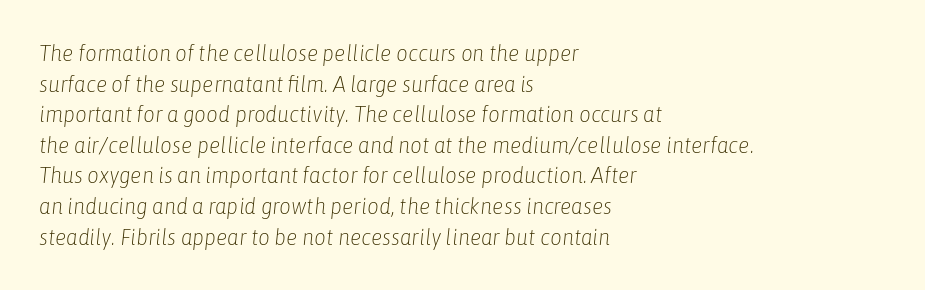
The image shows 23 px text type, italic (leaning right); set left-aligned, normal line spacing (1.33x), normal letter spacing, not underlined.
